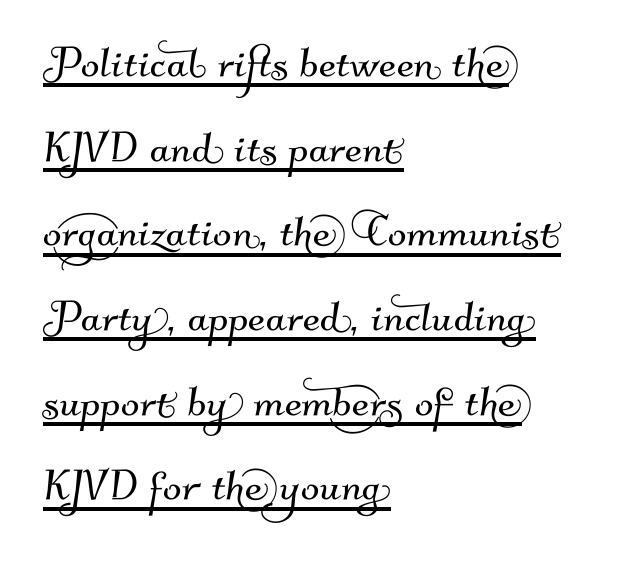
{"serif": "no", "width": "normal", "stroke_contrast": "medium", "x_height": "small", "monospaced": "no", "underline": "yes", "align": "left", "line_spacing": "normal", "line_spacing_ratio": 1.54, "letter_spacing": "normal", "letter_spacing_em": 0.0, "glyph_px": 55}
